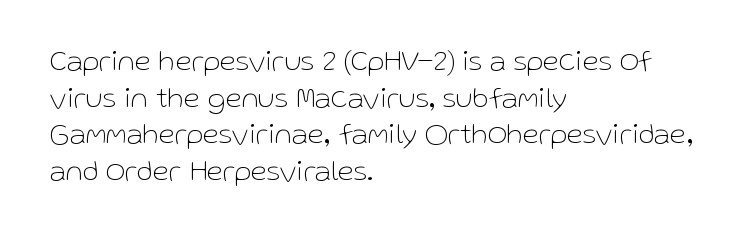
Q: Is the text bold? A: No.
Q: Is the text italic (slanted)? A: No, it is upright.
Q: Is the typeface a serif or a sans-serif typeface? A: Sans-serif.
Q: Is the text underlined? A: No.
Q: How is the paragraph aligned? A: Left-aligned.
Q: Is the spacing between letters normal or unusually wide? A: Normal.
Q: Width (condensed, normal, or wide)? A: Normal.
Q: Stroke contrast? A: Low.
Q: x-height? A: Medium.
Q: Monospaced? A: No.
